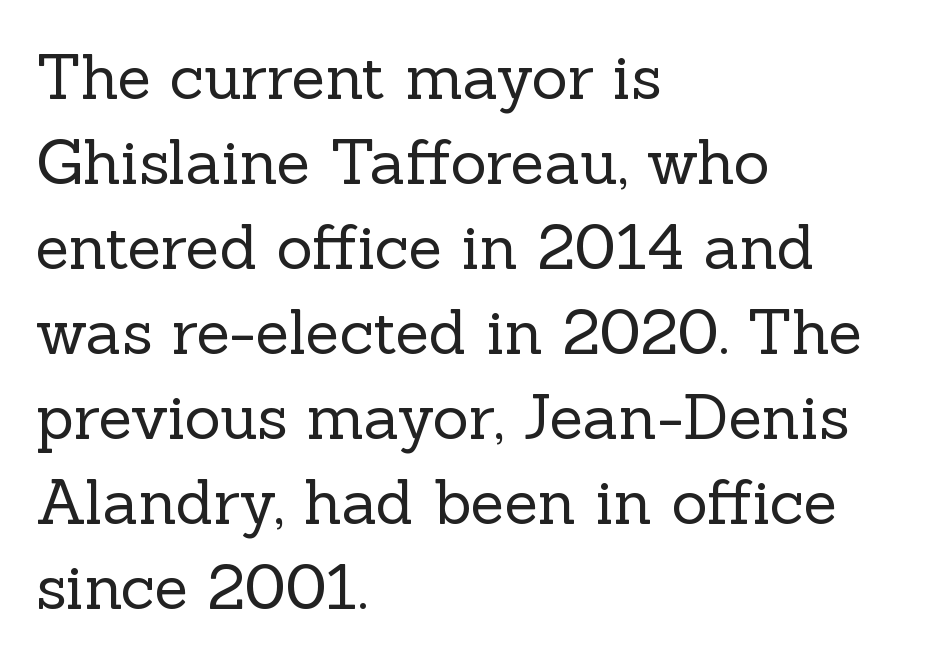
Q: Is the text bold? A: No.
Q: Is the text italic (slanted)? A: No, it is upright.
Q: Is the typeface a serif or a sans-serif typeface? A: Serif.
Q: Is the text underlined? A: No.
Q: How is the paragraph aligned? A: Left-aligned.
Q: Is the spacing between letters normal or unusually wide? A: Normal.
Q: Is the spacing between lines tight, normal or loose? A: Normal.
Q: Width (condensed, normal, or wide)? A: Normal.
Q: x-height? A: Medium.
Q: Monospaced? A: No.
